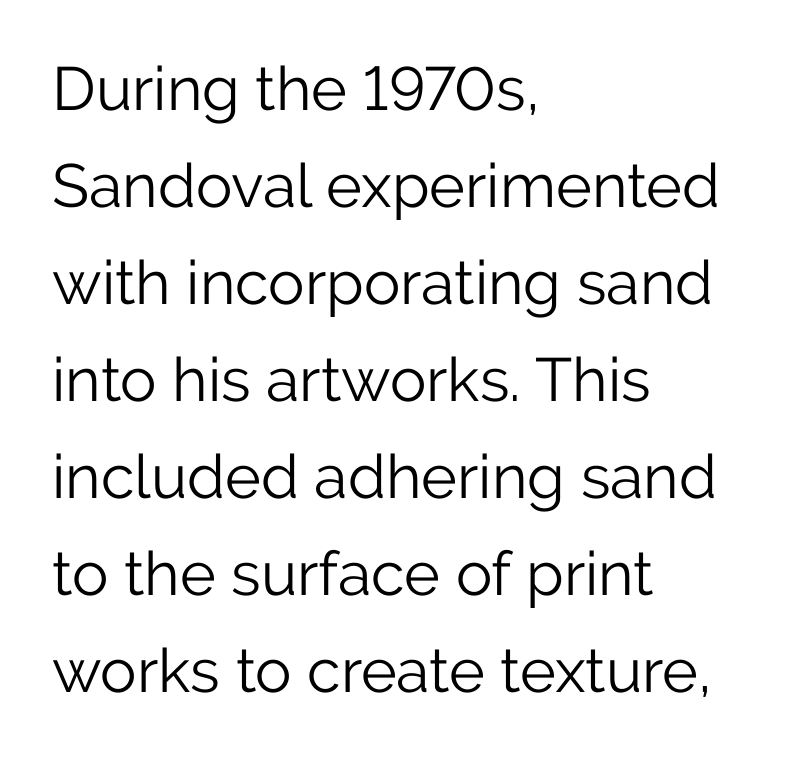
A classic flush-left, rag-right setting is used for this passage. Weight: in the light-to-regular range. The specimen omits any rule beneath the text block's lines. These lines are rendered in a variable-pitch font. The type family on display is of the sans-serif kind.
